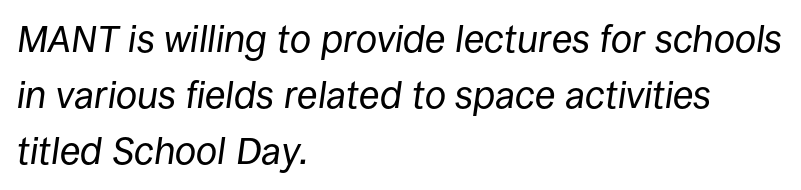
The image shows 38 px regular-weight type, italic (leaning right); set left-aligned, normal line spacing (1.47x), normal letter spacing, not underlined; low stroke contrast and a large x-height.
